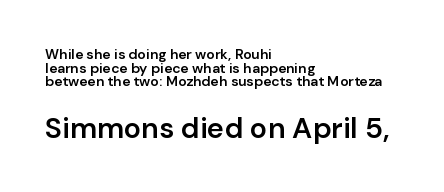
Italic? Not at all — the glyphs are vertical. These lines are composed in type without serifs. The letters advance in unequal steps, a hallmark of proportional type. The font is running at a semibold setting, under full bold. The text block is weighted toward the left margin, trailing off unevenly rightward.
